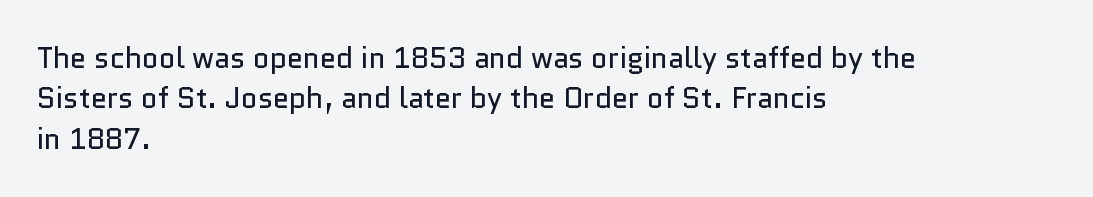
{"serif": "no", "italic": "no", "bold": "no", "weight": "regular", "width": "normal", "stroke_contrast": "low", "x_height": "medium", "monospaced": "no", "underline": "no", "align": "left", "line_spacing": "normal", "line_spacing_ratio": 1.39, "letter_spacing": "normal", "letter_spacing_em": 0.0, "glyph_px": 29}
